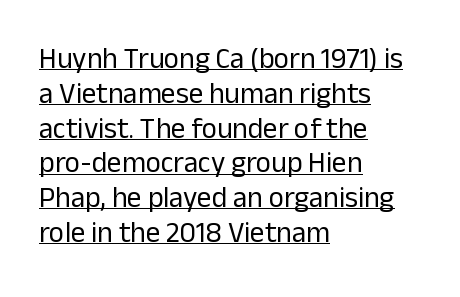
Q: Is the text bold? A: No.
Q: Is the text italic (slanted)? A: No, it is upright.
Q: Is the typeface a serif or a sans-serif typeface? A: Sans-serif.
Q: Is the text underlined? A: Yes.
Q: How is the paragraph aligned? A: Left-aligned.
Q: Is the spacing between letters normal or unusually wide? A: Normal.
Q: Width (condensed, normal, or wide)? A: Normal.
Q: Stroke contrast? A: Low.
Q: x-height? A: Medium.
Q: Monospaced? A: No.
